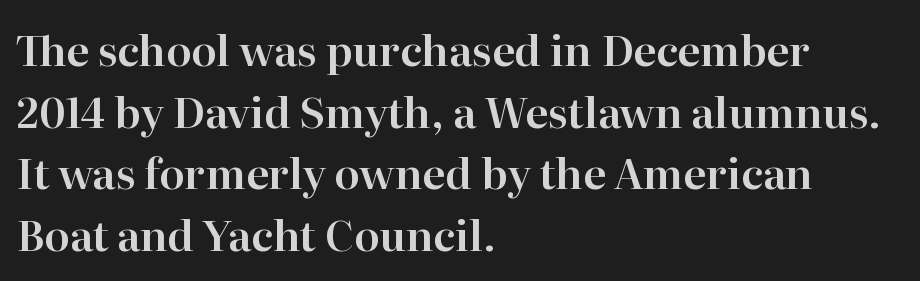
The image shows 42 px serif type, upright; set left-aligned, normal line spacing (1.47x), normal letter spacing, not underlined; high stroke contrast and a medium x-height.
